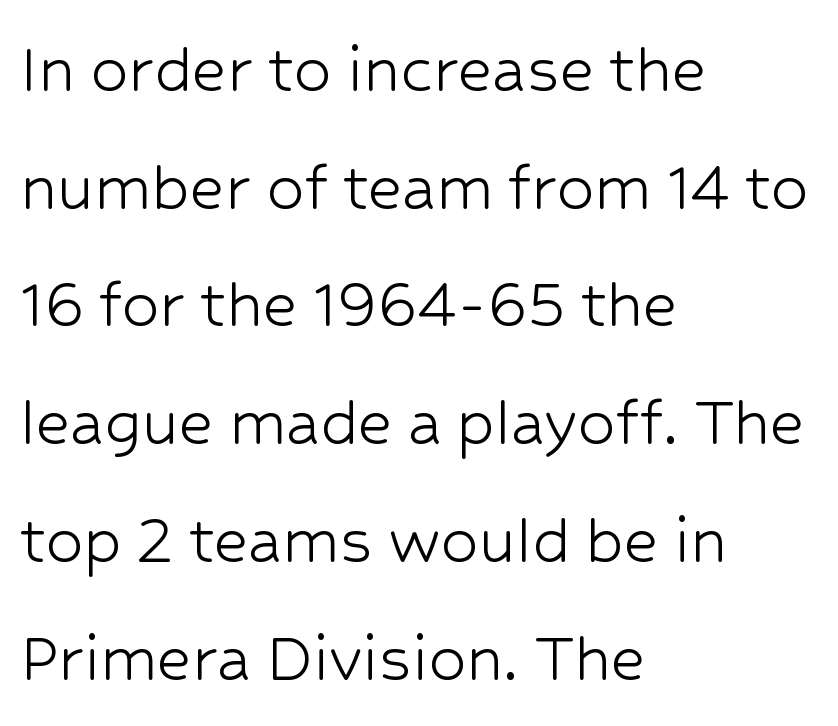
Q: Is the text bold? A: No.
Q: Is the text italic (slanted)? A: No, it is upright.
Q: Is the typeface a serif or a sans-serif typeface? A: Sans-serif.
Q: Is the text underlined? A: No.
Q: How is the paragraph aligned? A: Left-aligned.
Q: Is the spacing between letters normal or unusually wide? A: Normal.
Q: Is the spacing between lines tight, normal or loose? A: Normal.
Q: Width (condensed, normal, or wide)? A: Normal.
Q: Stroke contrast? A: Low.
Q: x-height? A: Medium.
Q: Monospaced? A: No.
